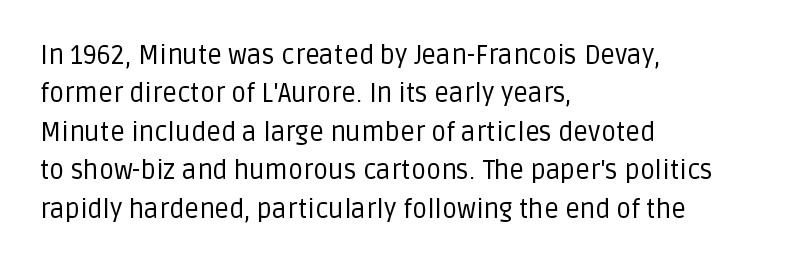
The image shows 26 px text type, upright; set left-aligned, normal line spacing (1.48x), normal letter spacing, not underlined.
